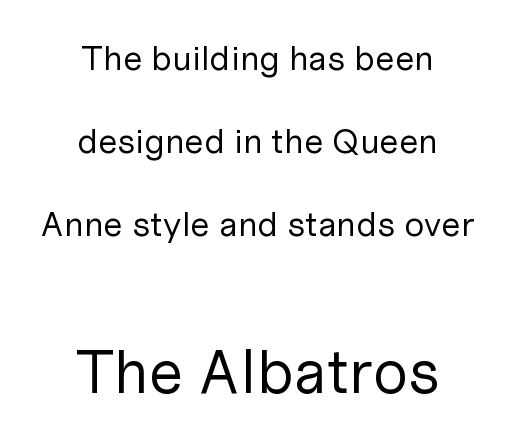
Q: Is the text bold? A: No.
Q: Is the text italic (slanted)? A: No, it is upright.
Q: Is the typeface a serif or a sans-serif typeface? A: Sans-serif.
Q: Is the text underlined? A: No.
Q: How is the paragraph aligned? A: Centered.
Q: Is the spacing between letters normal or unusually wide? A: Normal.
Q: Is the spacing between lines tight, normal or loose? A: Loose.
Q: Which block of text is set in a larger size, the first (top) or the second (bottom)? A: The second (bottom) one.
Q: Width (condensed, normal, or wide)? A: Normal.
Q: Stroke contrast? A: Low.
Q: x-height? A: Medium.
Q: Monospaced? A: No.
